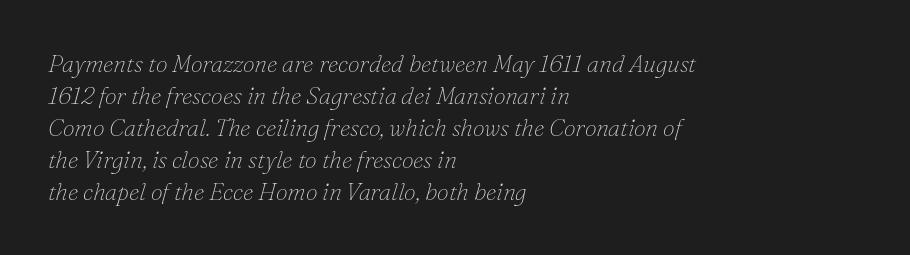
The image shows 24 px text type, italic (leaning right); set left-aligned, normal line spacing (1.33x), normal letter spacing, not underlined.
